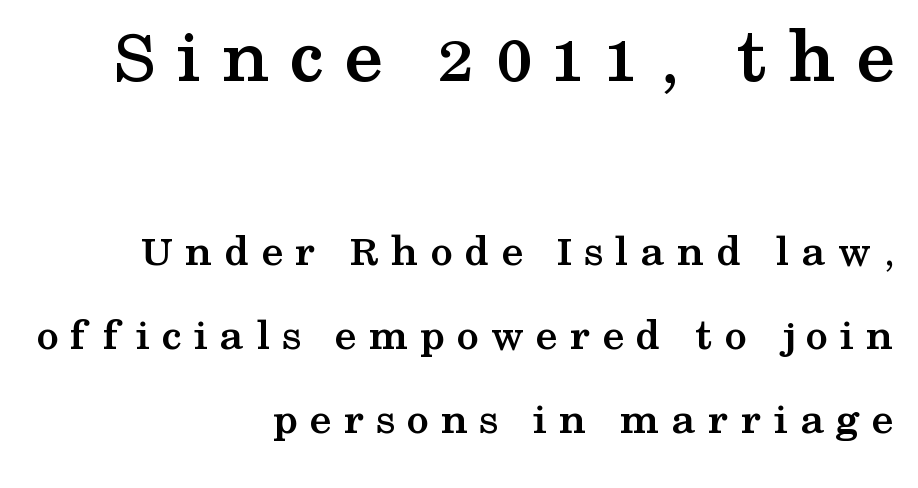
{"serif": "yes", "italic": "no", "bold": "yes", "weight": "semibold", "width": "wide", "stroke_contrast": "medium", "x_height": "medium", "monospaced": "no", "underline": "no", "align": "right", "line_spacing_ratio": 1.86, "letter_spacing": "wide", "letter_spacing_em": 0.26, "larger_block": "first", "size_ratio": 1.73, "glyph_px": 78}
